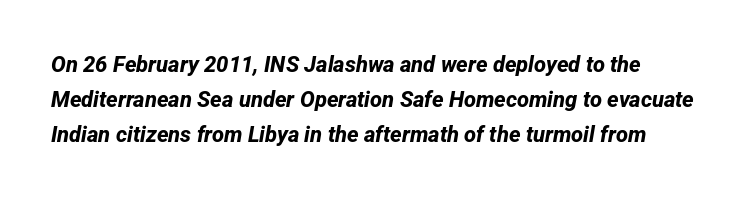
The image shows 22 px bold type; set normal line spacing (1.59x), normal letter spacing, not underlined.
